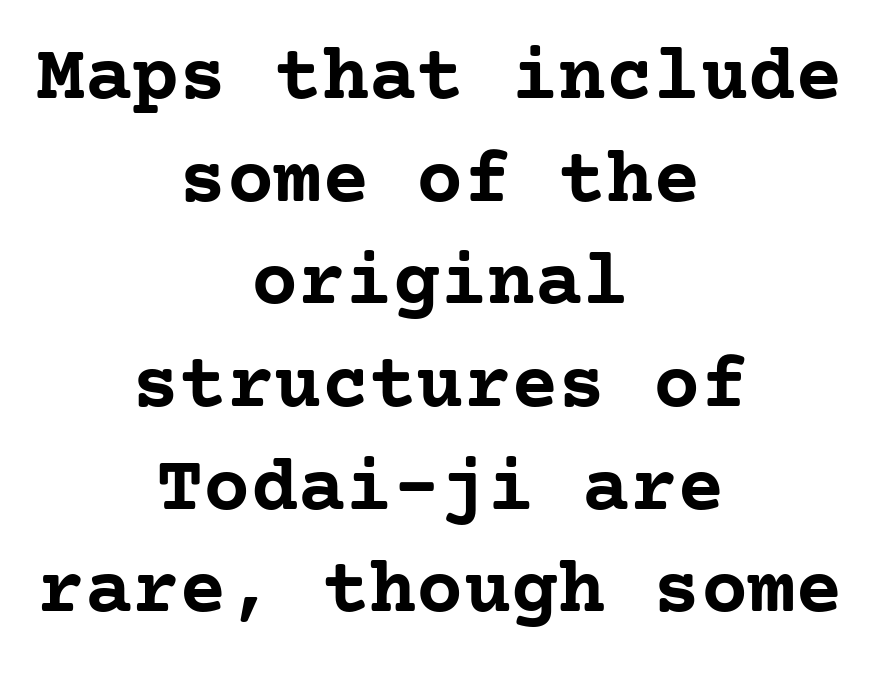
{"serif": "yes", "italic": "no", "bold": "yes", "weight": "semibold", "width": "normal", "stroke_contrast": "low", "x_height": "medium", "underline": "no", "align": "center", "line_spacing": "normal", "line_spacing_ratio": 1.3, "letter_spacing": "normal", "letter_spacing_em": 0.0, "glyph_px": 79}
